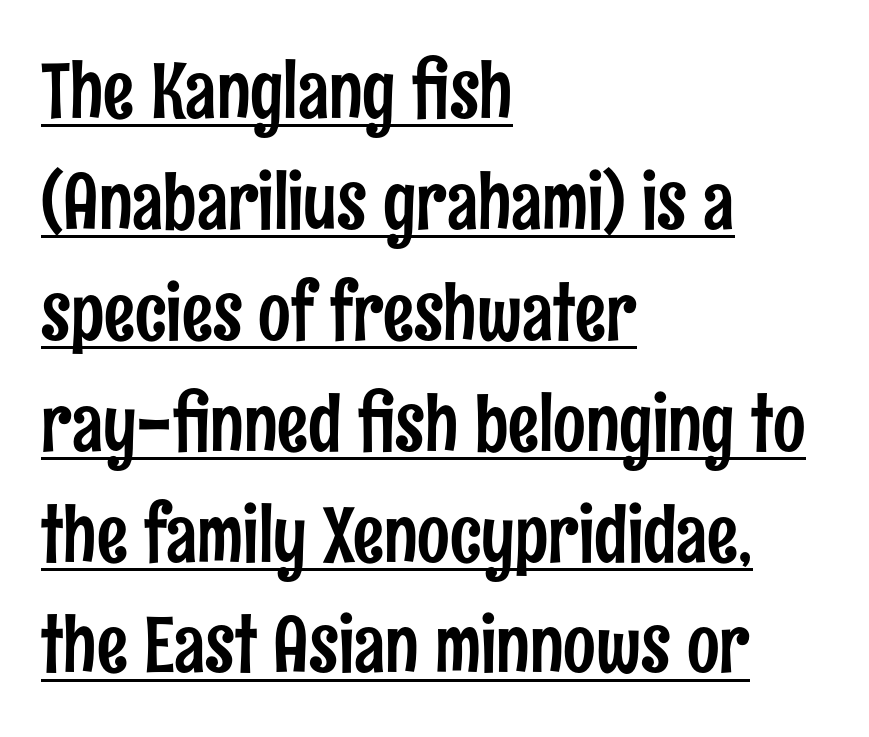
Q: Is the text italic (slanted)? A: No, it is upright.
Q: Is the typeface a serif or a sans-serif typeface? A: Sans-serif.
Q: Is the text underlined? A: Yes.
Q: How is the paragraph aligned? A: Left-aligned.
Q: Is the spacing between letters normal or unusually wide? A: Normal.
Q: Is the spacing between lines tight, normal or loose? A: Normal.
Q: Width (condensed, normal, or wide)? A: Condensed.
Q: Stroke contrast? A: Low.
Q: x-height? A: Medium.
Q: Monospaced? A: No.
